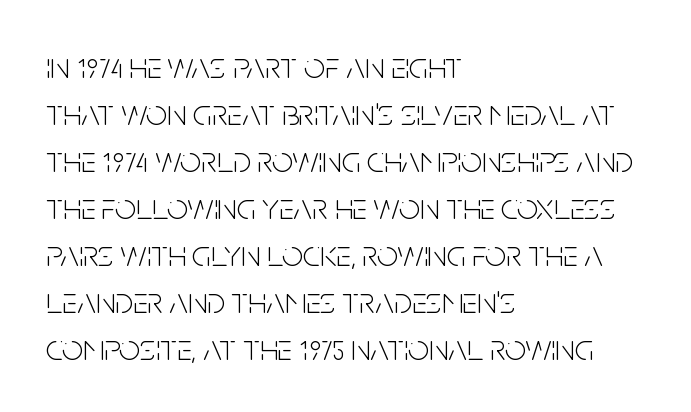
How are the letters spaced? Ordinarily, with no added tracking. Horizontally, the lines are justified to the leading edge only. Rendered with straight, roman letterforms. Think of a printed novel: that variable character pitch is what you see here.
